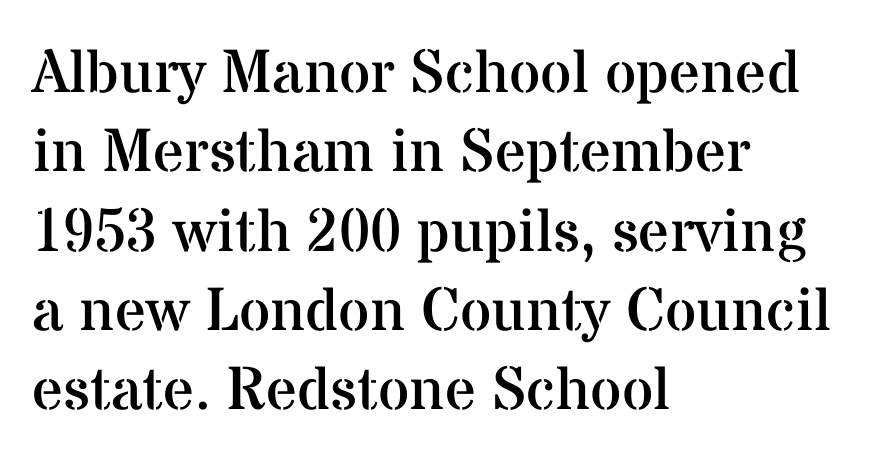
The image shows 61 px regular-weight serif type, upright; set left-aligned, normal line spacing (1.3x), normal letter spacing, not underlined; medium stroke contrast and a medium x-height.
